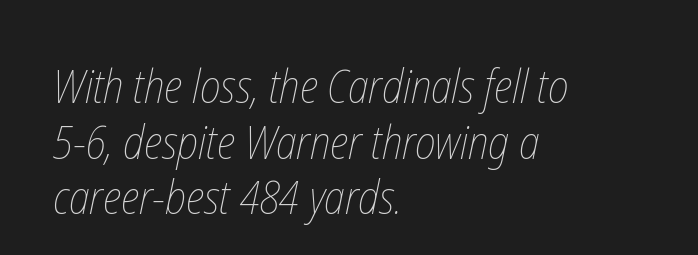
You could not count columns in this text — the font is proportionally spaced. The passage shown has conventional tracking throughout. Notice how the passage keeps a crisp vertical edge on the left only. Type without underlining. No extra ink here — the face is not bold.
